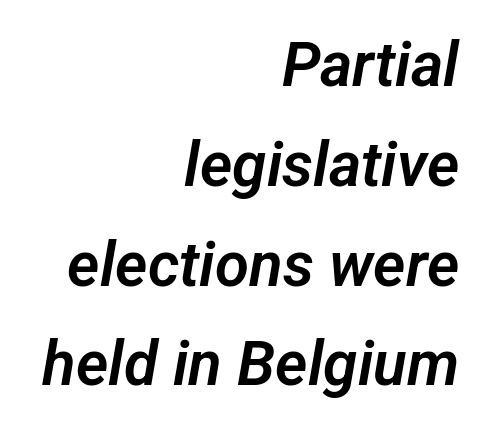
Q: Is the typeface a serif or a sans-serif typeface? A: Sans-serif.
Q: Is the text underlined? A: No.
Q: How is the paragraph aligned? A: Right-aligned.
Q: Is the spacing between letters normal or unusually wide? A: Normal.
Q: Is the spacing between lines tight, normal or loose? A: Normal.
Q: Width (condensed, normal, or wide)? A: Normal.
Q: Stroke contrast? A: Low.
Q: x-height? A: Medium.
Q: Monospaced? A: No.
